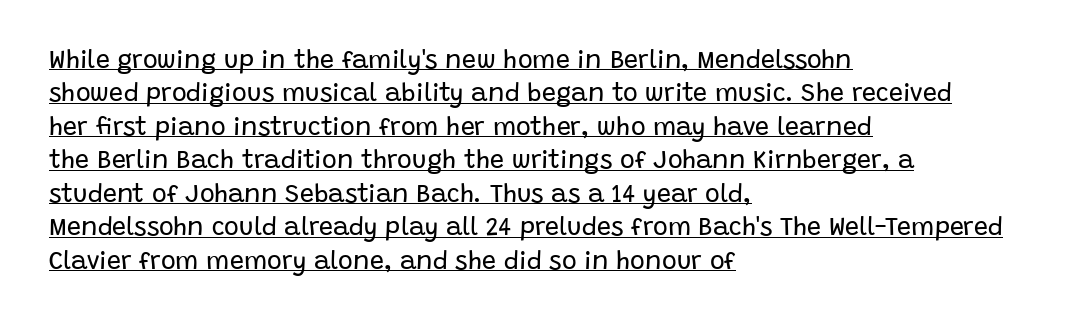
Casual observation: everything's shoved over to the left. Between one letter and the next there's only the usual sliver of space. Underlining? Definitely there. This is the regular roman posture of the typeface.
